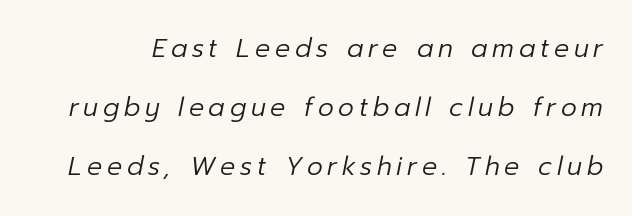
Rule under the text: the space is simply empty. Leading: increased. The text carries the slant typical of an italic or oblique font. Letters have the restrained weight of plain body copy at most.
